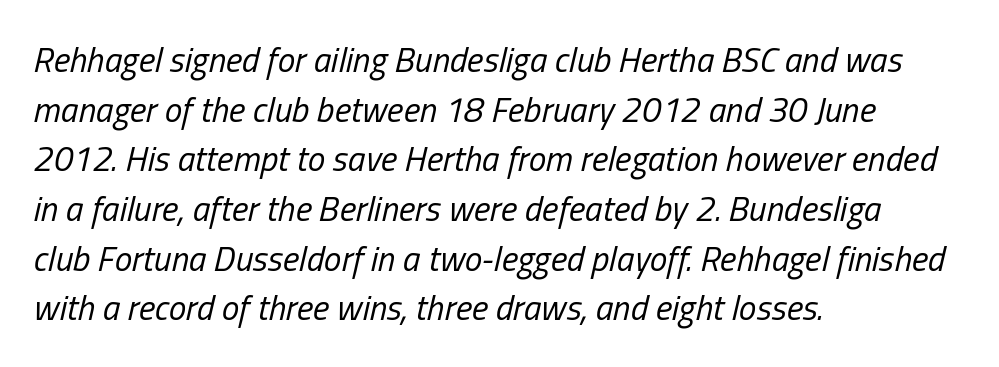
The image shows 35 px regular-weight, condensed type, italic (leaning right); set left-aligned, normal line spacing (1.42x), normal letter spacing, not underlined; low stroke contrast and a medium x-height.
